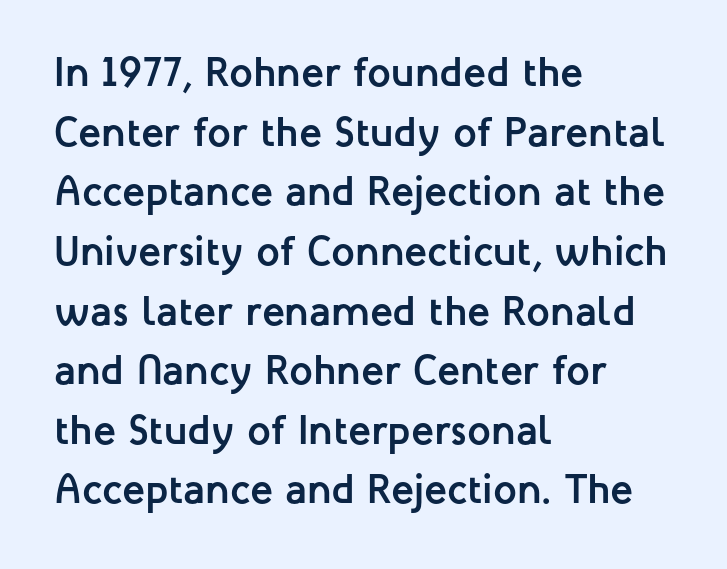
The image shows 42 px semibold sans-serif type, upright; set left-aligned, normal line spacing (1.42x), normal letter spacing, not underlined; low stroke contrast and a medium x-height.
